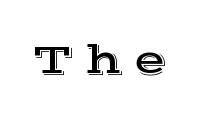
Q: Is the text italic (slanted)? A: No, it is upright.
Q: Is the typeface a serif or a sans-serif typeface? A: Serif.
Q: Is the text underlined? A: No.
Q: Is the spacing between letters normal or unusually wide? A: Unusually wide.
Q: Width (condensed, normal, or wide)? A: Wide.
Q: x-height? A: Medium.
Q: Monospaced? A: No.
